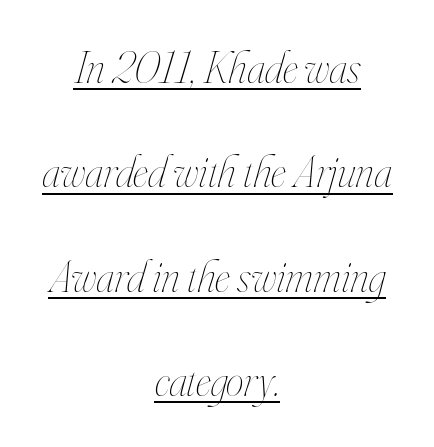
Each letter keeps its own natural width here, so spacing adapts to shape. The specimen reads as italic at a glance. The passage shown is underscored from start to finish. The designer dialed line spacing up above the default.
